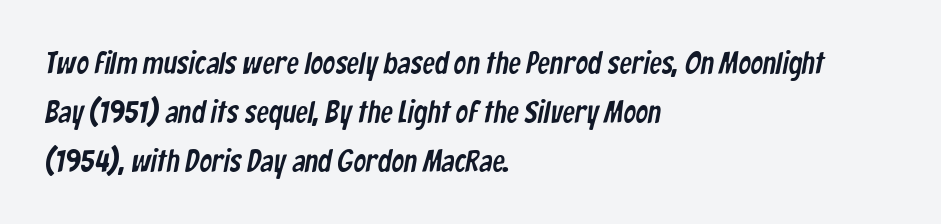
Q: Is the typeface a serif or a sans-serif typeface? A: Sans-serif.
Q: Is the text underlined? A: No.
Q: How is the paragraph aligned? A: Left-aligned.
Q: Is the spacing between letters normal or unusually wide? A: Normal.
Q: Is the spacing between lines tight, normal or loose? A: Normal.
Q: Width (condensed, normal, or wide)? A: Condensed.
Q: Stroke contrast? A: Low.
Q: x-height? A: Medium.
Q: Monospaced? A: No.
